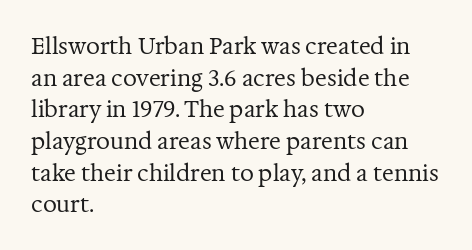
{"italic": "no", "bold": "no", "underline": "no", "align": "left", "line_spacing": "normal", "line_spacing_ratio": 1.44, "letter_spacing": "normal", "letter_spacing_em": 0.0, "glyph_px": 22}
